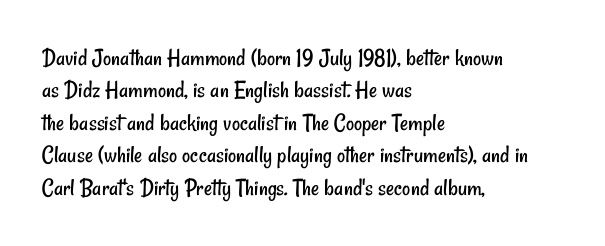
{"bold": "no", "underline": "no", "align": "left", "line_spacing": "normal", "line_spacing_ratio": 1.3, "letter_spacing": "normal", "letter_spacing_em": 0.0, "glyph_px": 25}
